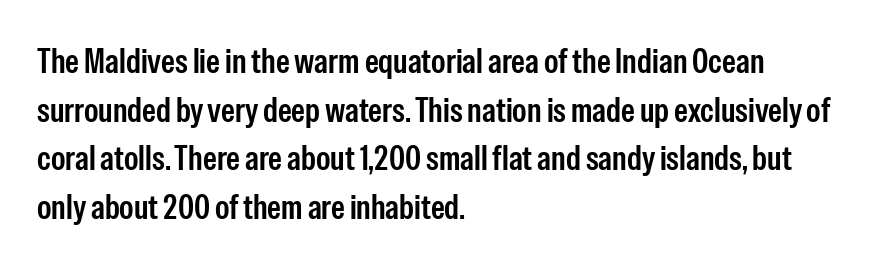
The image shows 35 px semibold, condensed sans-serif type, upright; set left-aligned, normal line spacing (1.39x), normal letter spacing, not underlined; low stroke contrast and a medium x-height.
